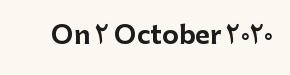
Underlining? Definitely not there. Strong, thick strokes mark this as bold type. This sample uses an upright cut, with every glyph sitting square on the baseline. A typesetter would call this zero additional tracking.
